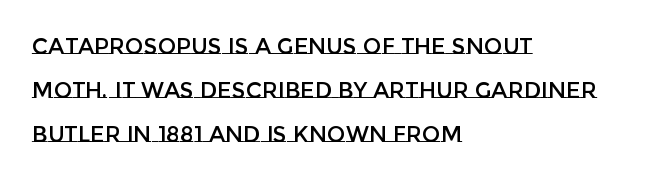
{"italic": "no", "underline": "no", "align": "left", "line_spacing": "loose", "line_spacing_ratio": 2.01, "letter_spacing": "normal", "letter_spacing_em": 0.0, "glyph_px": 22}
